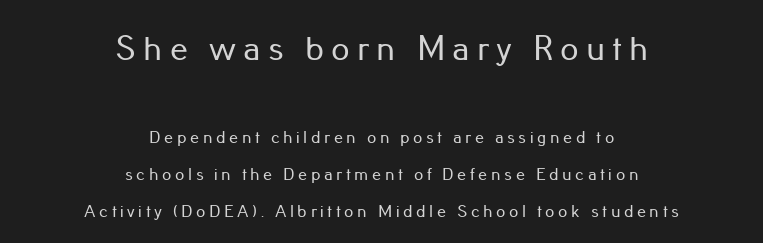
A typesetter would call this proportional, since set widths differ per character. The passage is arranged like a title page — every line centered. These lines are composed in type without serifs. Plain, unruled lines of type.
